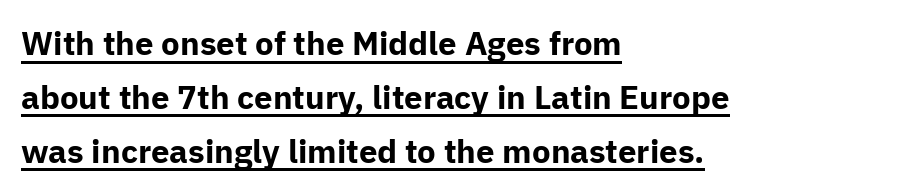
The image shows 33 px bold sans-serif type, upright; set left-aligned, normal line spacing (1.63x), normal letter spacing, underlined; low stroke contrast and a medium x-height.
